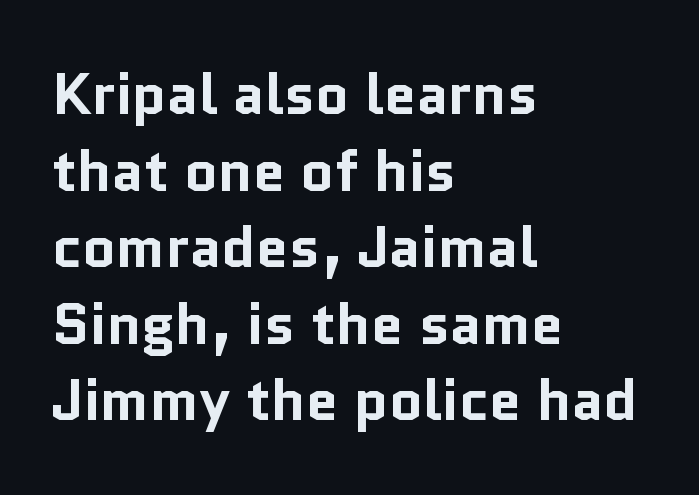
Set as a true bold cut, around the 700 mark. Plain, unruled lines of type. Varying glyph widths throughout — classic text-font behaviour. The face used here is a sans, in the tradition of grotesques and geometrics.
